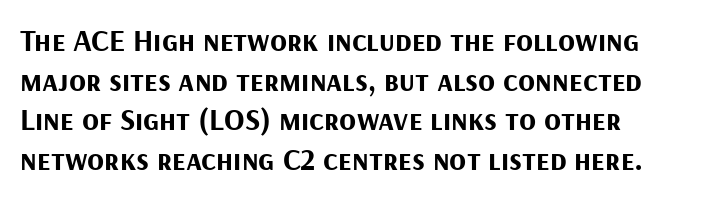
Q: Is the text bold? A: Yes.
Q: Is the text italic (slanted)? A: No, it is upright.
Q: Is the typeface a serif or a sans-serif typeface? A: Sans-serif.
Q: Is the text underlined? A: No.
Q: Is the spacing between letters normal or unusually wide? A: Normal.
Q: Is the spacing between lines tight, normal or loose? A: Normal.
Q: Width (condensed, normal, or wide)? A: Normal.
Q: Stroke contrast? A: Medium.
Q: x-height? A: Medium.
Q: Monospaced? A: No.
